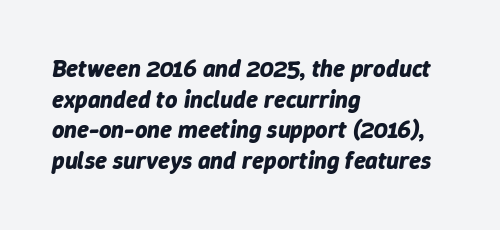
Q: Is the text bold? A: Yes.
Q: Is the text italic (slanted)? A: Yes, it leans right by about 9 degrees.
Q: Is the text underlined? A: No.
Q: How is the paragraph aligned? A: Left-aligned.
Q: Is the spacing between letters normal or unusually wide? A: Normal.
Q: Is the spacing between lines tight, normal or loose? A: Normal.
